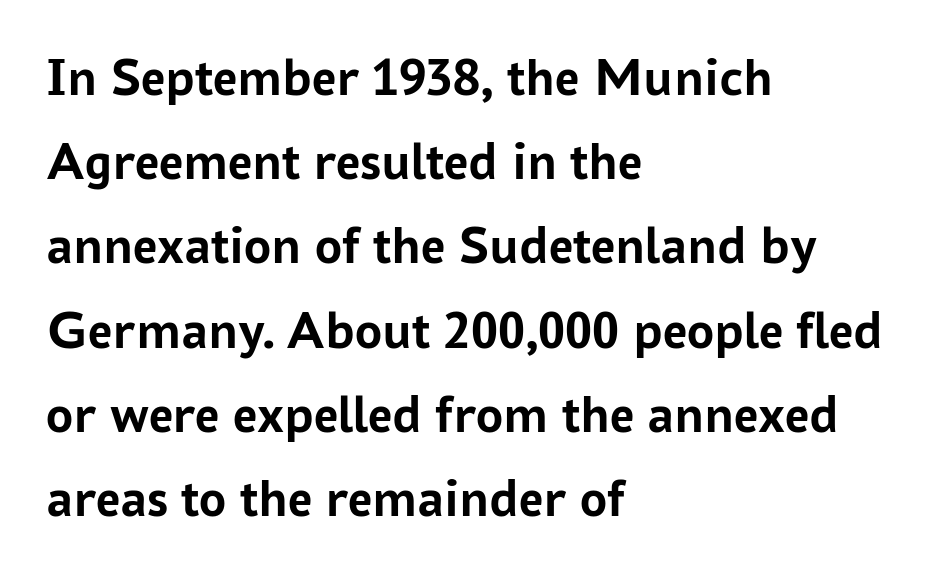
{"serif": "no", "italic": "no", "bold": "yes", "weight": "semibold", "width": "normal", "stroke_contrast": "low", "x_height": "medium", "monospaced": "no", "underline": "no", "align": "left", "line_spacing": "normal", "line_spacing_ratio": 1.56, "letter_spacing": "normal", "letter_spacing_em": 0.0, "glyph_px": 54}
